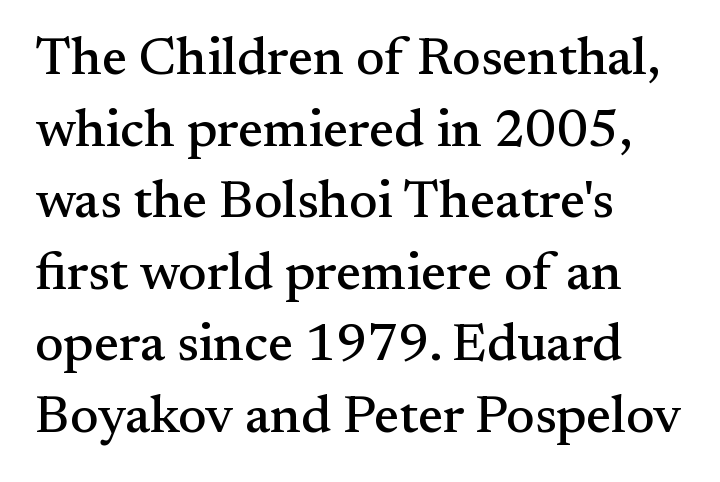
The paragraph has a hard left edge and a soft right edge. Unlike italic type, these characters show no tilt at all. Plain, unruled lines of type. The glyphs in this specimen are seriffed. These lines sit exactly where default settings would place them.
